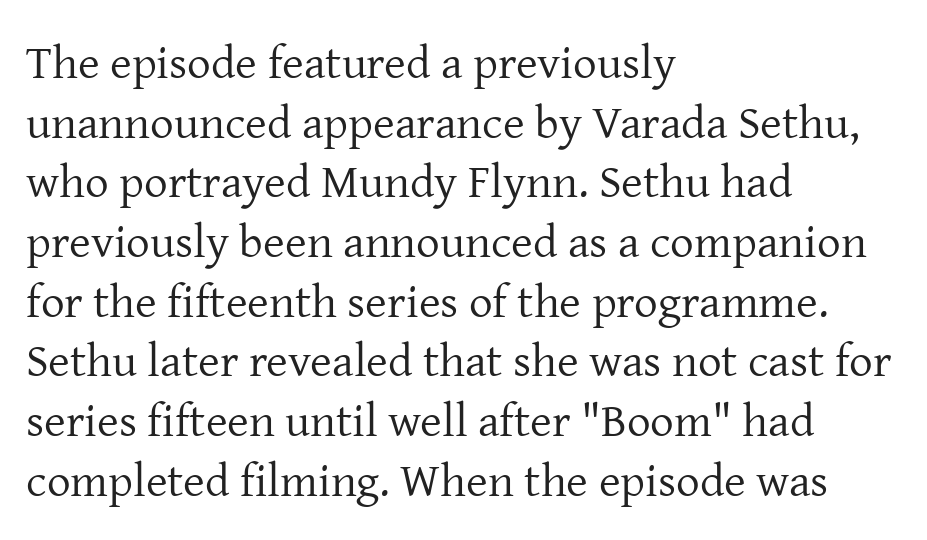
The image shows 47 px regular-weight serif type, upright; set left-aligned, normal line spacing (1.27x), normal letter spacing, not underlined; low stroke contrast and a medium x-height.
